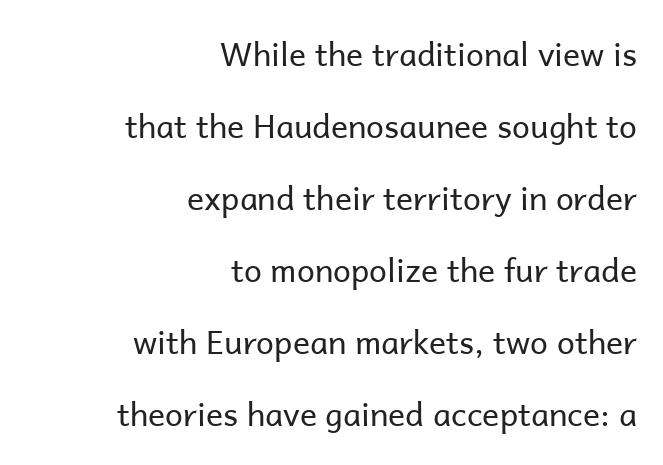
{"serif": "no", "italic": "no", "bold": "no", "weight": "regular", "width": "normal", "stroke_contrast": "low", "x_height": "medium", "monospaced": "no", "underline": "no", "align": "right", "line_spacing": "loose", "line_spacing_ratio": 2.25, "letter_spacing": "normal", "letter_spacing_em": 0.0, "glyph_px": 32}
